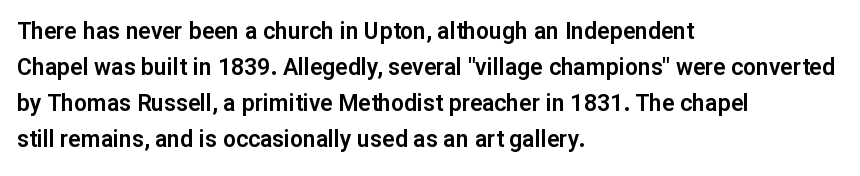
The image shows 23 px text type, upright; set left-aligned, normal line spacing (1.57x), normal letter spacing, not underlined.
